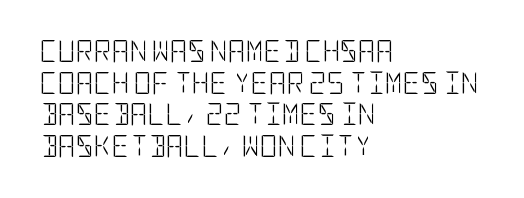
Ordinary non-slanted type is in use. Whoever set this chose a conventional vertical rhythm. Nothing unusual about the tracking: characters are spaced as the font intends. Every row of glyphs begins at an identical x-position on the left.
